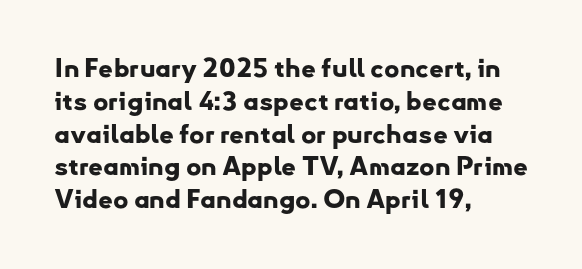
Q: Is the text bold? A: Yes.
Q: Is the text italic (slanted)? A: No, it is upright.
Q: Is the text underlined? A: No.
Q: How is the paragraph aligned? A: Left-aligned.
Q: Is the spacing between letters normal or unusually wide? A: Normal.
Q: Is the spacing between lines tight, normal or loose? A: Normal.
